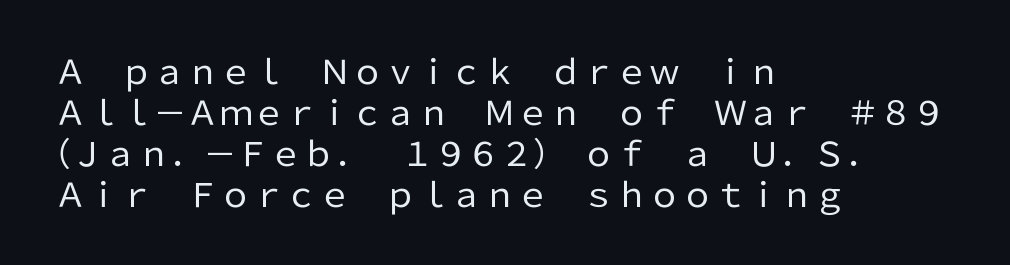
{"serif": "no", "italic": "no", "bold": "no", "weight": "regular", "width": "normal", "stroke_contrast": "low", "x_height": "medium", "monospaced": "no", "underline": "no", "align": "left", "line_spacing_ratio": 1.24, "letter_spacing": "normal", "letter_spacing_em": 0.0, "glyph_px": 33}
